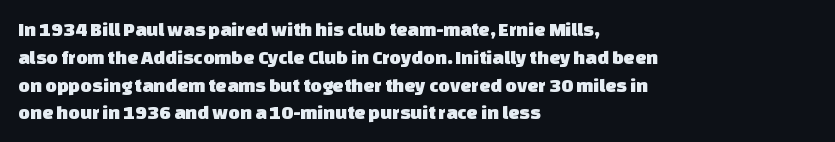
{"underline": "no", "align": "left", "line_spacing": "normal", "line_spacing_ratio": 1.39, "letter_spacing": "normal", "letter_spacing_em": 0.0, "glyph_px": 20}
